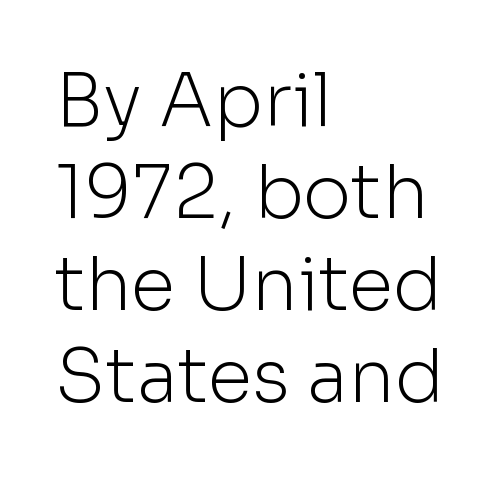
{"serif": "no", "italic": "no", "bold": "no", "weight": "light", "width": "normal", "stroke_contrast": "low", "x_height": "medium", "monospaced": "no", "underline": "no", "align": "left", "line_spacing": "normal", "line_spacing_ratio": 1.26, "letter_spacing": "normal", "letter_spacing_em": 0.0, "glyph_px": 73}
